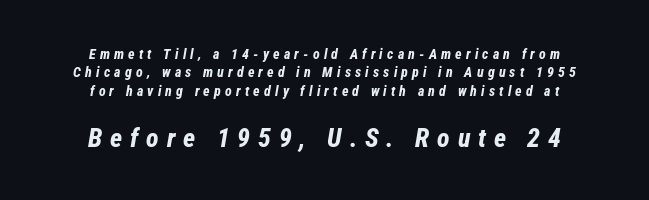
Q: Is the text bold? A: Yes.
Q: Is the text italic (slanted)? A: Yes, it leans right by about 12 degrees.
Q: Is the text underlined? A: No.
Q: How is the paragraph aligned? A: Centered.
Q: Is the spacing between letters normal or unusually wide? A: Unusually wide.
Q: Is the spacing between lines tight, normal or loose? A: Normal.
Q: Which block of text is set in a larger size, the first (top) or the second (bottom)? A: The second (bottom) one.
